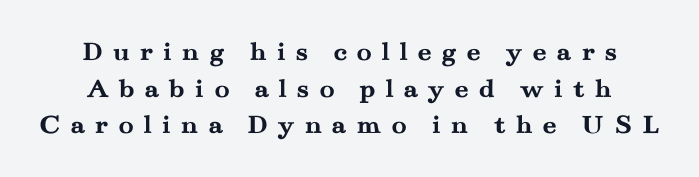
Q: Is the text bold? A: Yes.
Q: Is the text italic (slanted)? A: No, it is upright.
Q: Is the typeface a serif or a sans-serif typeface? A: Serif.
Q: Is the text underlined? A: No.
Q: Is the spacing between letters normal or unusually wide? A: Unusually wide.
Q: Is the spacing between lines tight, normal or loose? A: Normal.
Q: Width (condensed, normal, or wide)? A: Wide.
Q: Stroke contrast? A: Medium.
Q: x-height? A: Small.
Q: Monospaced? A: No.
